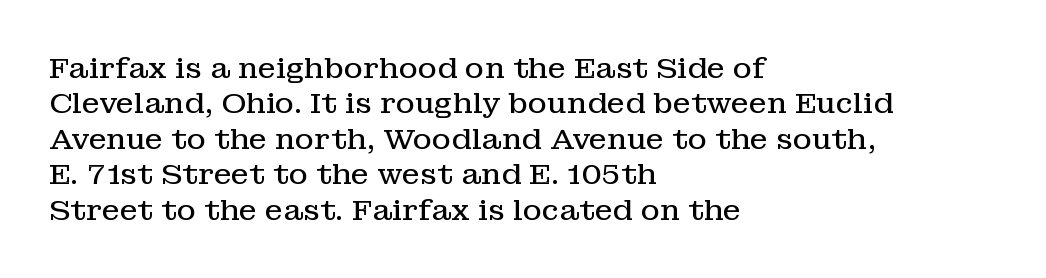
Vertical stems look standard width or narrower in stroke. A typesetter would call this proportional, since set widths differ per character. You can tell it's not italic because the verticals are truly vertical. Between one letter and the next there's only the usual sliver of space.
